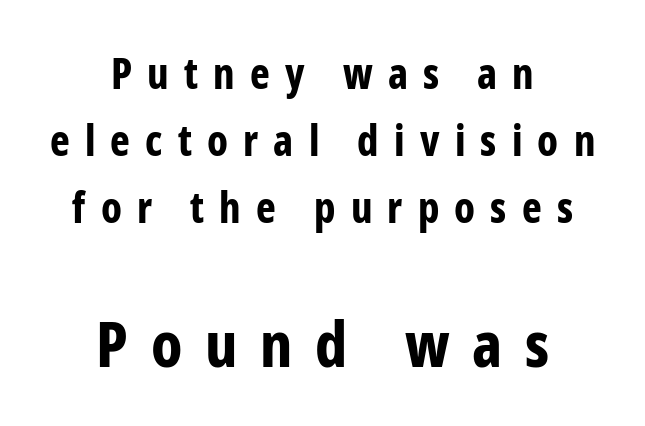
A dark, heavy texture on the line: the type is bold. Neither beginnings nor endings align; midpoints do. Letterform terminals end flat and unadorned throughout the passage. Observe the wide spacing: letters keep a clear distance from each other.
